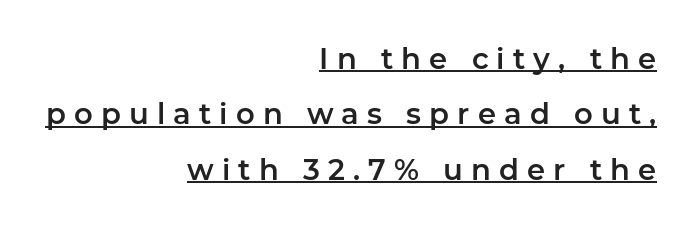
Q: Is the text italic (slanted)? A: No, it is upright.
Q: Is the typeface a serif or a sans-serif typeface? A: Sans-serif.
Q: Is the text underlined? A: Yes.
Q: How is the paragraph aligned? A: Right-aligned.
Q: Is the spacing between letters normal or unusually wide? A: Unusually wide.
Q: Is the spacing between lines tight, normal or loose? A: Loose.
Q: Width (condensed, normal, or wide)? A: Normal.
Q: Stroke contrast? A: Low.
Q: x-height? A: Medium.
Q: Monospaced? A: No.
